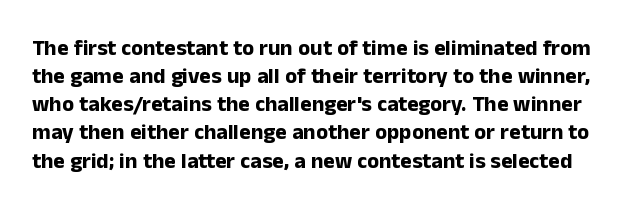
{"italic": "no", "bold": "yes", "underline": "no", "line_spacing": "normal", "line_spacing_ratio": 1.28, "letter_spacing": "normal", "letter_spacing_em": 0.0, "glyph_px": 22}
